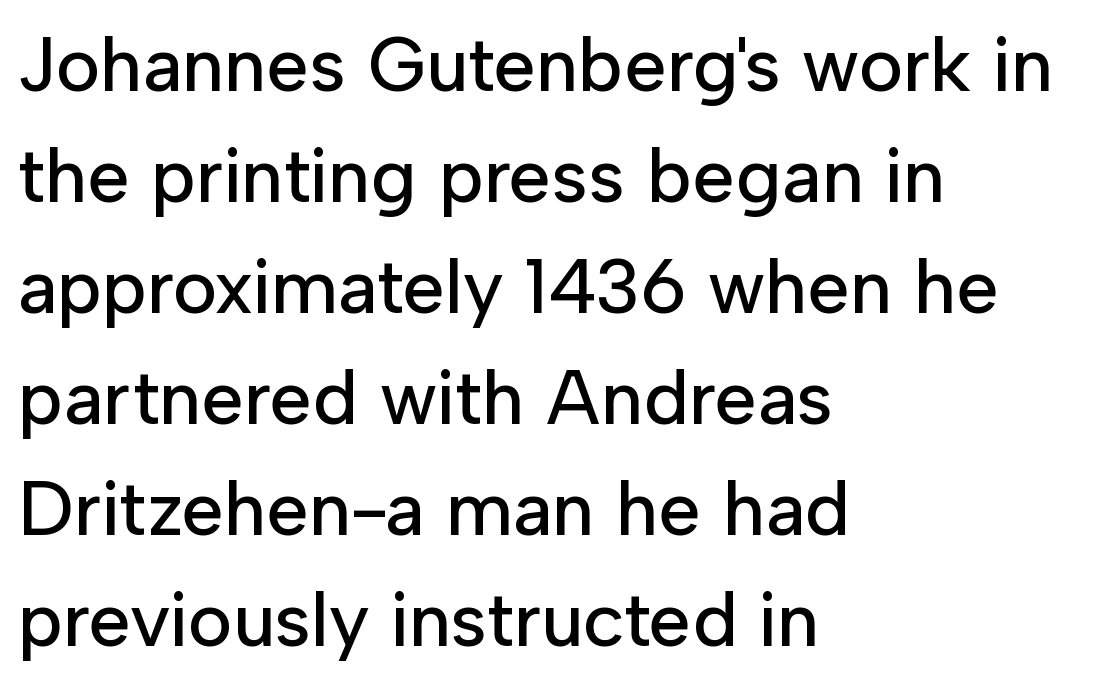
Q: Is the text italic (slanted)? A: No, it is upright.
Q: Is the typeface a serif or a sans-serif typeface? A: Sans-serif.
Q: Is the text underlined? A: No.
Q: How is the paragraph aligned? A: Left-aligned.
Q: Is the spacing between letters normal or unusually wide? A: Normal.
Q: Is the spacing between lines tight, normal or loose? A: Normal.
Q: Width (condensed, normal, or wide)? A: Normal.
Q: Stroke contrast? A: Low.
Q: x-height? A: Medium.
Q: Monospaced? A: No.
